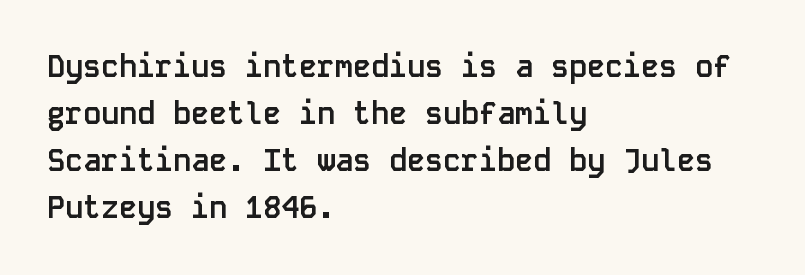
The image shows 30 px semibold sans-serif type, upright, monospaced; set left-aligned, normal line spacing (1.57x), normal letter spacing, not underlined; low stroke contrast and a large x-height.
